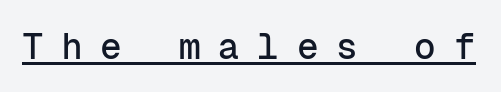
A sans-serif font was chosen for this passage. This is roman type, the default non-slanted kind. Caption: expanded tracking, letters set apart. Here the designer chose a console-style face with uniform glyph widths. The glyphs are accompanied by a horizontal stroke just below them.
